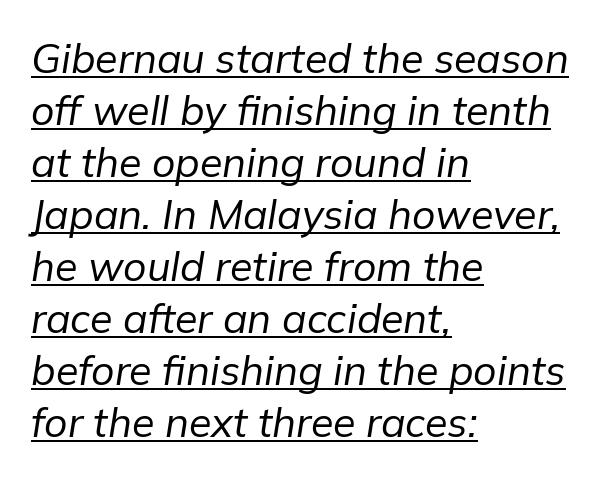
The image shows 41 px regular-weight type, italic (leaning right); set left-aligned, normal line spacing (1.27x), normal letter spacing, underlined; low stroke contrast and a medium x-height.
